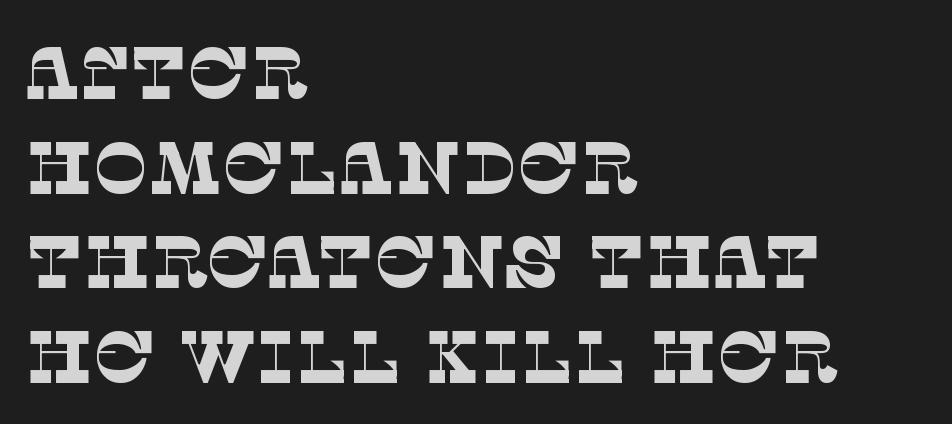
Successive baselines arrive at the customary interval. Each word holds together tightly as a unit, with standard inter-letter gaps. Varying glyph widths throughout — classic text-font behaviour. A student would call this left alignment; a typographer would say flush left, rag right.
